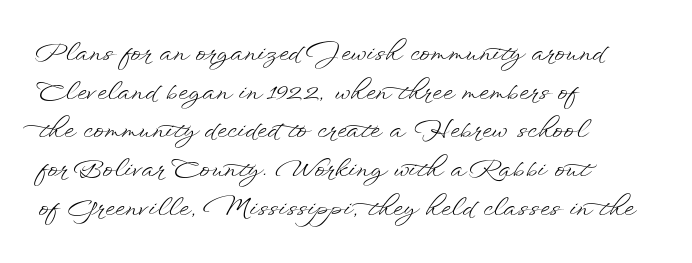
Q: Is the text bold? A: No.
Q: Is the text italic (slanted)? A: Yes.
Q: Is the text underlined? A: No.
Q: How is the paragraph aligned? A: Left-aligned.
Q: Is the spacing between letters normal or unusually wide? A: Normal.
Q: Is the spacing between lines tight, normal or loose? A: Normal.
